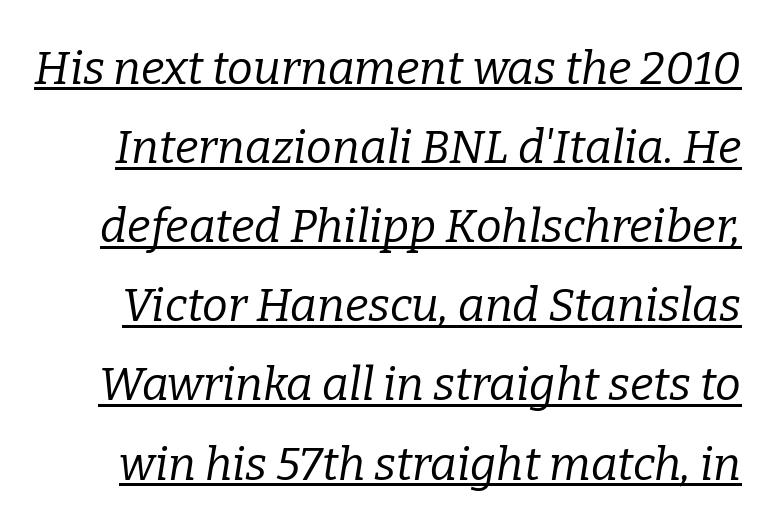
{"serif": "yes", "italic": "yes", "lean": "right", "slant_degrees": 9, "bold": "no", "weight": "regular", "width": "normal", "stroke_contrast": "low", "x_height": "medium", "monospaced": "no", "underline": "yes", "line_spacing_ratio": 1.72, "letter_spacing": "normal", "letter_spacing_em": 0.0, "glyph_px": 46}
